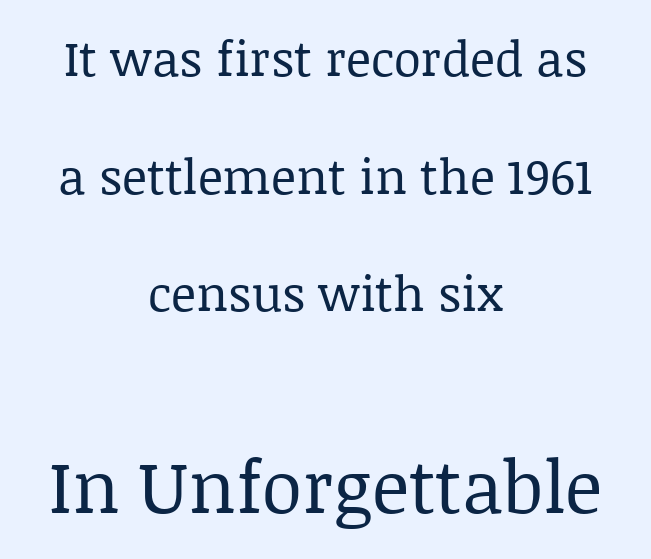
The image shows 73 px regular-weight serif type, upright; set centered, loose line spacing (2.4x), normal letter spacing, not underlined; the second (bottom) block is 1.49x larger; low stroke contrast and a large x-height.
